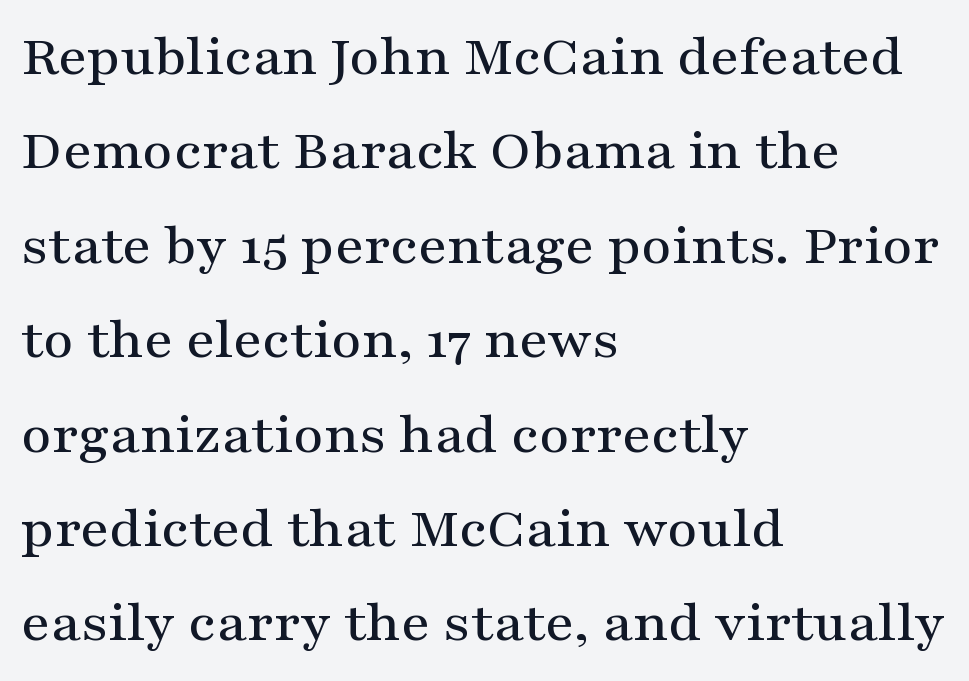
{"serif": "yes", "italic": "no", "width": "wide", "stroke_contrast": "medium", "x_height": "medium", "monospaced": "no", "underline": "no", "align": "left", "line_spacing": "normal", "line_spacing_ratio": 1.6, "letter_spacing": "normal", "letter_spacing_em": 0.0, "glyph_px": 59}
